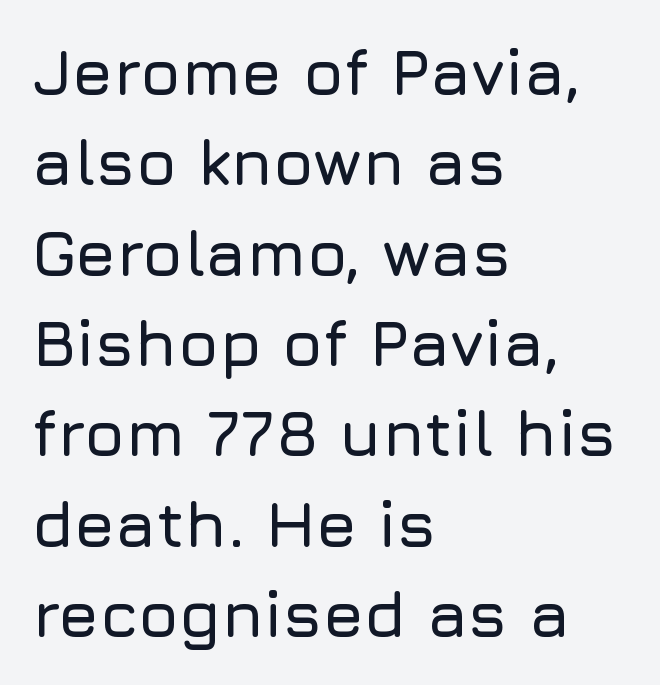
Q: Is the text italic (slanted)? A: No, it is upright.
Q: Is the typeface a serif or a sans-serif typeface? A: Sans-serif.
Q: Is the text underlined? A: No.
Q: How is the paragraph aligned? A: Left-aligned.
Q: Is the spacing between letters normal or unusually wide? A: Normal.
Q: Is the spacing between lines tight, normal or loose? A: Normal.
Q: Width (condensed, normal, or wide)? A: Normal.
Q: Stroke contrast? A: Low.
Q: x-height? A: Medium.
Q: Monospaced? A: No.
